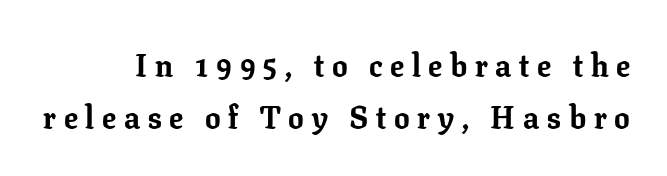
{"serif": "yes", "italic": "no", "bold": "yes", "weight": "bold", "width": "normal", "stroke_contrast": "low", "x_height": "medium", "monospaced": "no", "underline": "no", "line_spacing": "normal", "line_spacing_ratio": 1.67, "letter_spacing": "wide", "letter_spacing_em": 0.25, "glyph_px": 31}
